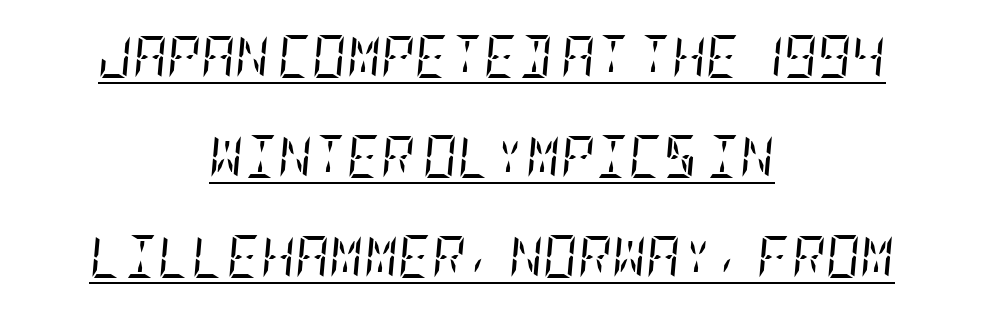
Q: Is the text bold? A: No.
Q: Is the text italic (slanted)? A: Yes, it leans right by about 5 degrees.
Q: Is the typeface a serif or a sans-serif typeface? A: Serif.
Q: Is the text underlined? A: Yes.
Q: How is the paragraph aligned? A: Centered.
Q: Is the spacing between letters normal or unusually wide? A: Normal.
Q: Is the spacing between lines tight, normal or loose? A: Loose.
Q: Width (condensed, normal, or wide)? A: Condensed.
Q: Stroke contrast? A: Low.
Q: x-height? A: Large.
